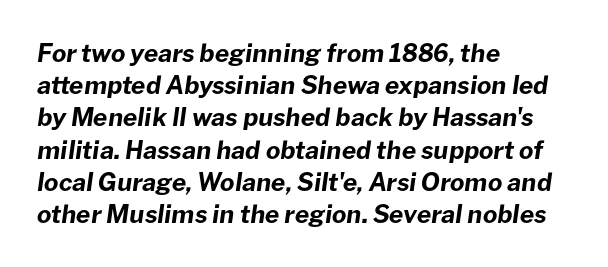
{"italic": "yes", "lean": "right", "slant_degrees": 8, "bold": "yes", "underline": "no", "align": "left", "line_spacing": "normal", "line_spacing_ratio": 1.29, "letter_spacing": "normal", "letter_spacing_em": 0.0, "glyph_px": 25}
